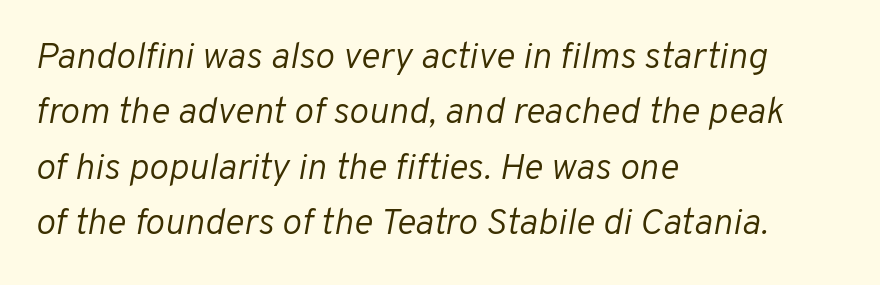
Q: Is the text bold? A: No.
Q: Is the text italic (slanted)? A: Yes, it leans right by about 10 degrees.
Q: Is the text underlined? A: No.
Q: How is the paragraph aligned? A: Left-aligned.
Q: Is the spacing between letters normal or unusually wide? A: Normal.
Q: Is the spacing between lines tight, normal or loose? A: Normal.
Q: Width (condensed, normal, or wide)? A: Normal.
Q: Stroke contrast? A: Low.
Q: x-height? A: Medium.
Q: Monospaced? A: No.
